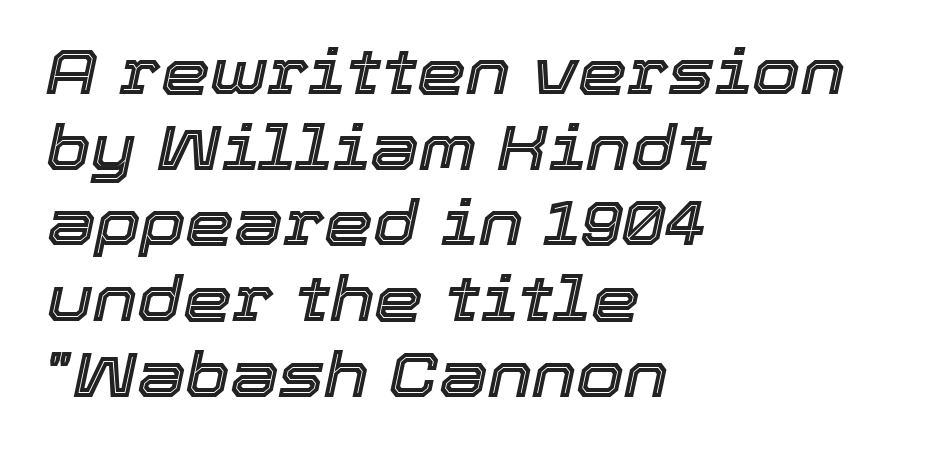
{"italic": "yes", "lean": "right", "slant_degrees": 12, "width": "normal", "x_height": "medium", "monospaced": "no", "underline": "no", "align": "left", "line_spacing_ratio": 1.22, "letter_spacing": "normal", "letter_spacing_em": 0.0, "glyph_px": 62}
